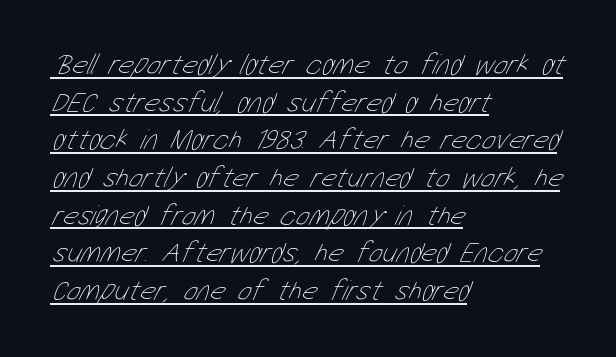
The image shows 29 px thin, condensed type; set left-aligned, normal line spacing (1.3x), normal letter spacing, underlined; low stroke contrast and a medium x-height.
